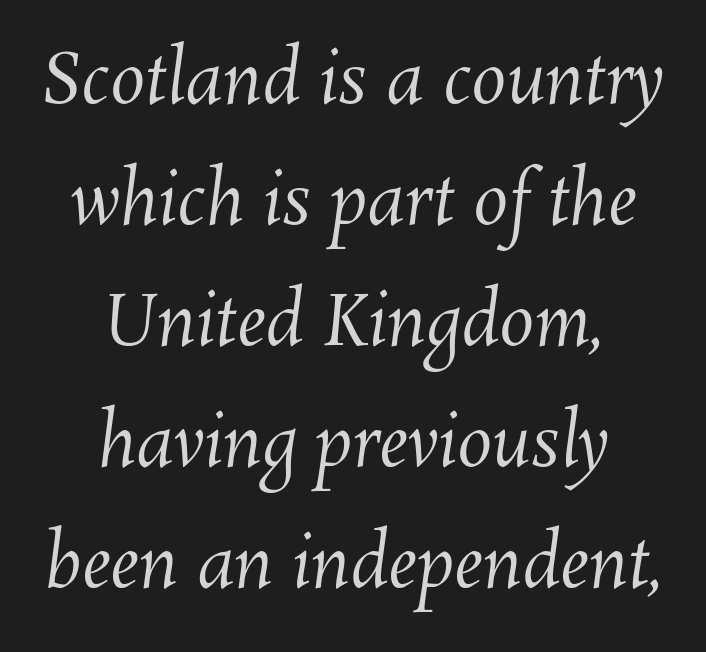
Students, note that the glyphs here touch the page at normal intervals. Think of a printed novel: that variable character pitch is what you see here. Notice how the passage keeps no hard edge, just a central spine. Compared with a typical body face, this is equally light or lighter still.
